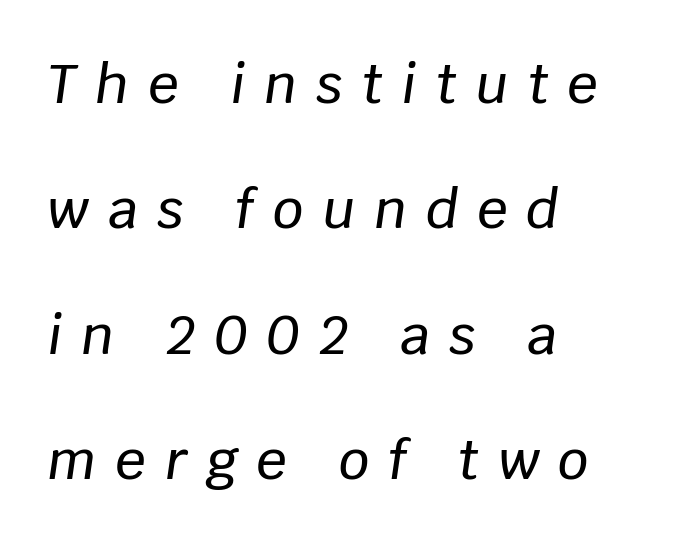
The image shows 54 px text type, italic (leaning right); set left-aligned, loose line spacing (2.32x), unusually wide letter spacing (+0.35 em), not underlined; low stroke contrast and a large x-height.
